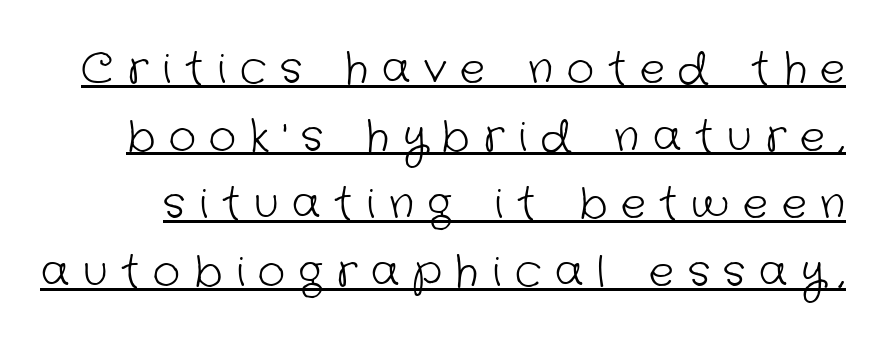
{"serif": "no", "bold": "no", "weight": "light", "width": "normal", "stroke_contrast": "low", "x_height": "medium", "monospaced": "no", "underline": "yes", "line_spacing": "normal", "line_spacing_ratio": 1.61, "letter_spacing": "wide", "letter_spacing_em": 0.33, "glyph_px": 42}
